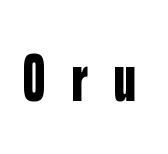
Is this a fixed-width face? No — the glyphs have proportional, varying widths. Notice how thick the strokes are: this is what a full bold looks like. You can tell it's not italic because the verticals are truly vertical. Caption: expanded tracking, letters set apart.
